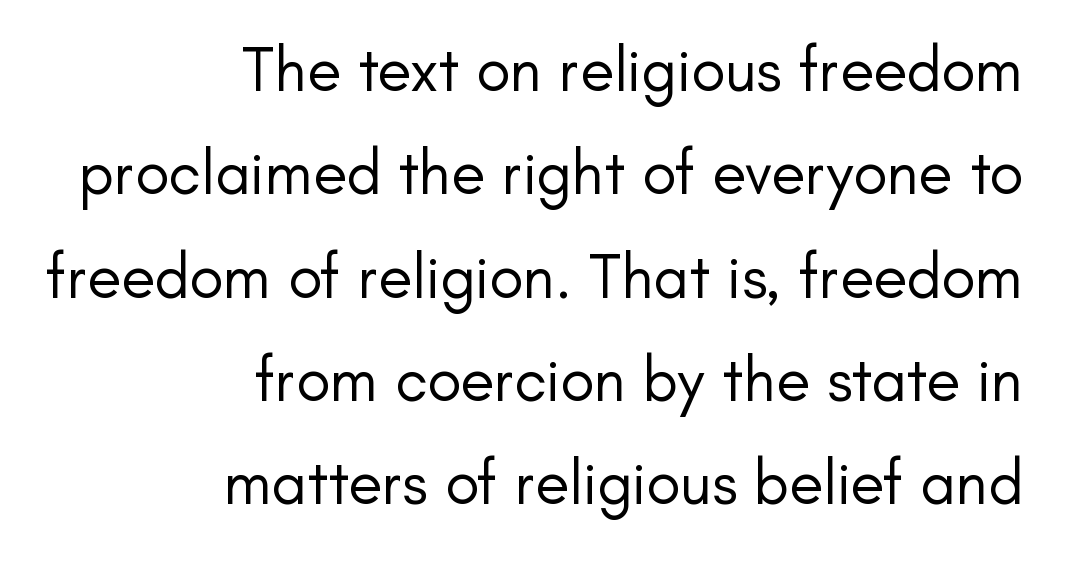
{"serif": "no", "italic": "no", "bold": "no", "weight": "regular", "width": "normal", "stroke_contrast": "low", "x_height": "small", "monospaced": "no", "underline": "no", "align": "right", "line_spacing": "normal", "line_spacing_ratio": 1.64, "letter_spacing": "normal", "letter_spacing_em": 0.0, "glyph_px": 63}
